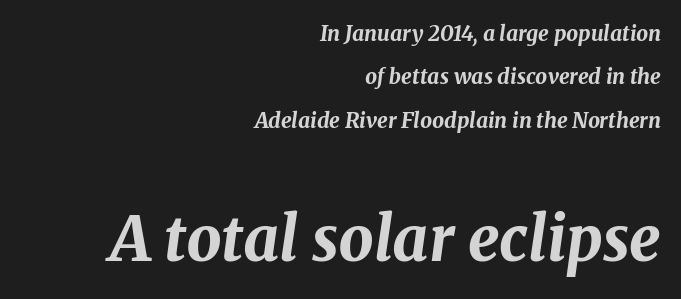
Q: Is the text bold? A: Yes.
Q: Is the text italic (slanted)? A: Yes, it leans right by about 8 degrees.
Q: Is the text underlined? A: No.
Q: How is the paragraph aligned? A: Right-aligned.
Q: Is the spacing between letters normal or unusually wide? A: Normal.
Q: Is the spacing between lines tight, normal or loose? A: Loose.
Q: Which block of text is set in a larger size, the first (top) or the second (bottom)? A: The second (bottom) one.
Q: Width (condensed, normal, or wide)? A: Normal.
Q: Stroke contrast? A: Medium.
Q: x-height? A: Medium.
Q: Monospaced? A: No.
